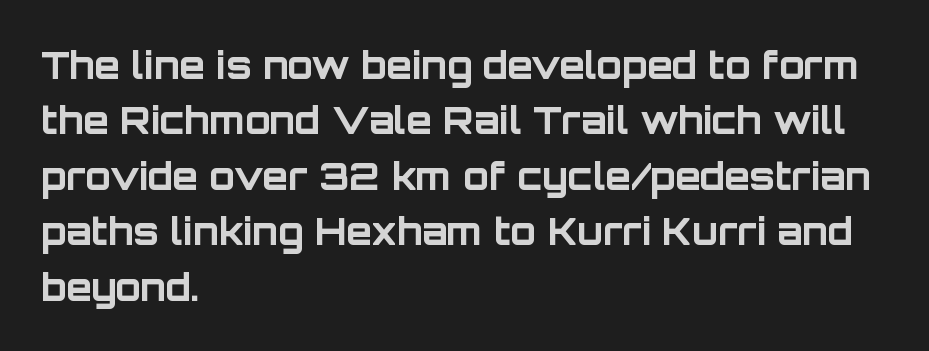
{"serif": "no", "italic": "no", "bold": "yes", "weight": "bold", "width": "normal", "stroke_contrast": "low", "x_height": "large", "monospaced": "no", "underline": "no", "align": "left", "line_spacing": "normal", "line_spacing_ratio": 1.5, "letter_spacing": "normal", "letter_spacing_em": 0.0, "glyph_px": 37}
